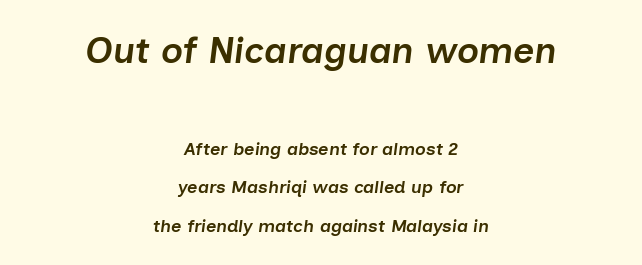
Compared with a flush-left layout, this one balances lines on the center instead. Spacing verdict: proportional, widths tailored to each character. The axis of the letterforms is tilted away from vertical. Honestly, the rows look like they've been pulled way apart. Descenders are the only things crossing below the line.
